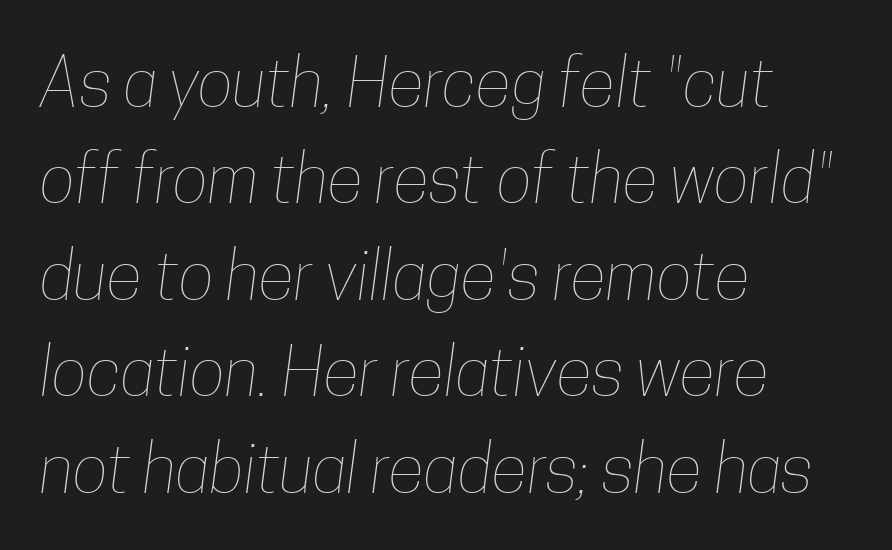
{"bold": "no", "weight": "thin", "width": "condensed", "stroke_contrast": "low", "x_height": "medium", "monospaced": "no", "underline": "no", "align": "left", "line_spacing": "normal", "line_spacing_ratio": 1.44, "letter_spacing": "normal", "letter_spacing_em": 0.0, "glyph_px": 67}
